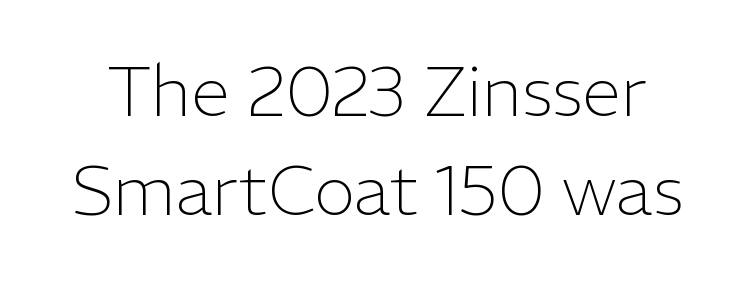
The image shows 70 px light sans-serif type, upright; set normal line spacing (1.41x), normal letter spacing, not underlined; low stroke contrast and a medium x-height.
